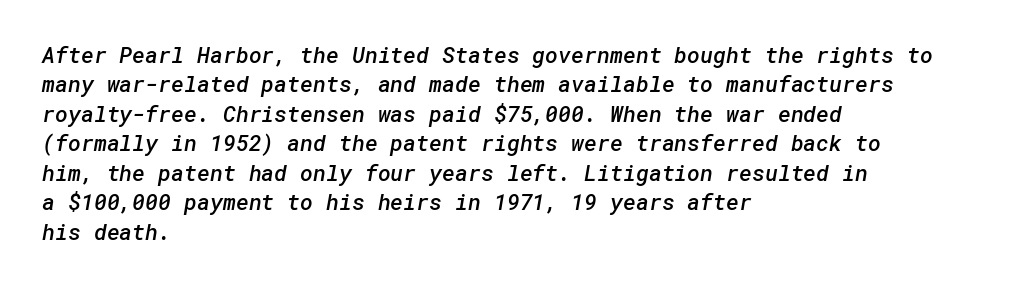
{"bold": "semi", "underline": "no", "align": "left", "line_spacing": "normal", "line_spacing_ratio": 1.34, "letter_spacing": "normal", "letter_spacing_em": 0.0, "glyph_px": 22}
